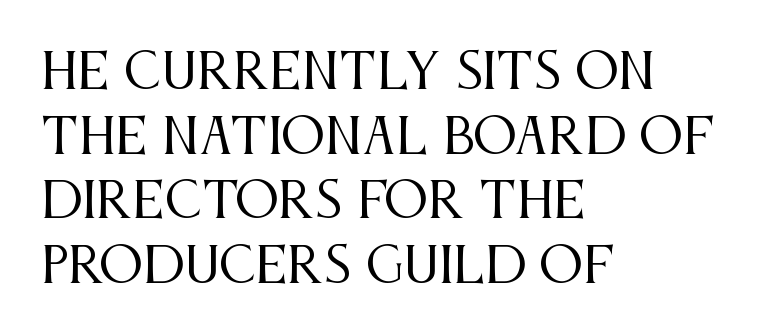
Q: Is the text bold? A: No.
Q: Is the text italic (slanted)? A: No, it is upright.
Q: Is the typeface a serif or a sans-serif typeface? A: Serif.
Q: Is the text underlined? A: No.
Q: How is the paragraph aligned? A: Left-aligned.
Q: Is the spacing between letters normal or unusually wide? A: Normal.
Q: Is the spacing between lines tight, normal or loose? A: Normal.
Q: Width (condensed, normal, or wide)? A: Condensed.
Q: Stroke contrast? A: Medium.
Q: x-height? A: Large.
Q: Monospaced? A: No.
